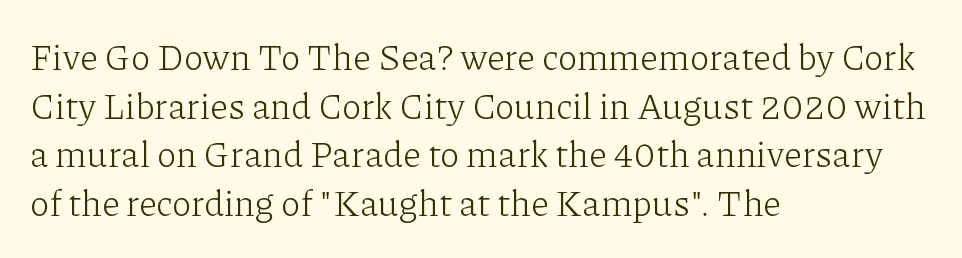
Is this a sans? No — the strokes have serifs. Posture: vertical. Clear beneath every line of the passage. Is the type heavy? It reads as light-to-regular instead. Horizontally, the lines are justified to the leading edge only. Quick note: interline space is typical.
